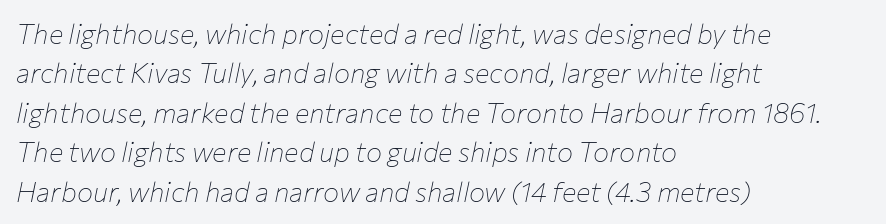
{"italic": "yes", "lean": "right", "slant_degrees": 12, "bold": "no", "underline": "no", "align": "left", "line_spacing": "normal", "line_spacing_ratio": 1.46, "letter_spacing": "normal", "letter_spacing_em": 0.0, "glyph_px": 27}
